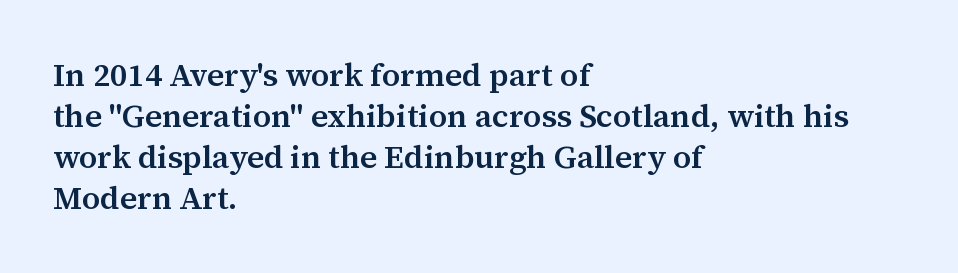
Each row of text sits above clean, open space. This rendering leaves character spacing at its baseline value. Note: serifs present on the glyphs. Compared with an ordinary text face, these strokes are moderately heavier — a semibold.
